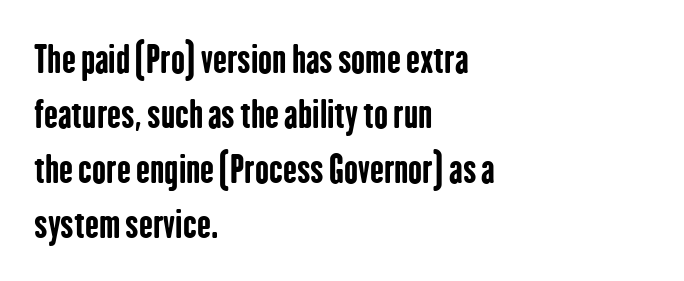
Q: Is the text bold? A: Yes.
Q: Is the text italic (slanted)? A: No, it is upright.
Q: Is the typeface a serif or a sans-serif typeface? A: Sans-serif.
Q: Is the text underlined? A: No.
Q: How is the paragraph aligned? A: Left-aligned.
Q: Is the spacing between letters normal or unusually wide? A: Normal.
Q: Is the spacing between lines tight, normal or loose? A: Normal.
Q: Width (condensed, normal, or wide)? A: Condensed.
Q: Stroke contrast? A: Low.
Q: x-height? A: Medium.
Q: Monospaced? A: No.
